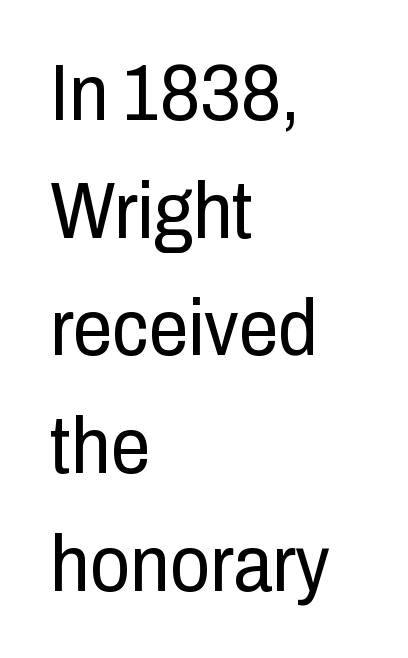
Q: Is the text bold? A: No.
Q: Is the text italic (slanted)? A: No, it is upright.
Q: Is the typeface a serif or a sans-serif typeface? A: Sans-serif.
Q: Is the text underlined? A: No.
Q: How is the paragraph aligned? A: Left-aligned.
Q: Is the spacing between letters normal or unusually wide? A: Normal.
Q: Is the spacing between lines tight, normal or loose? A: Normal.
Q: Width (condensed, normal, or wide)? A: Condensed.
Q: Stroke contrast? A: Low.
Q: x-height? A: Medium.
Q: Monospaced? A: No.
